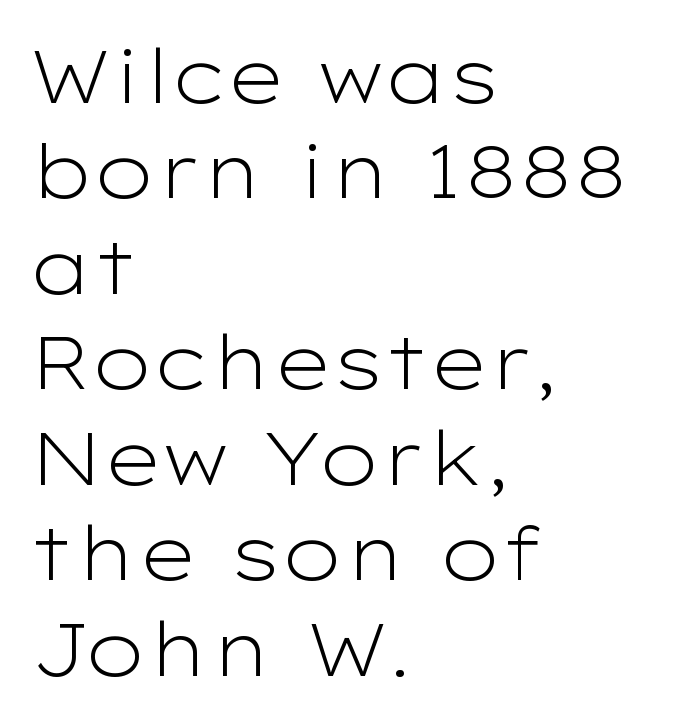
{"serif": "no", "italic": "no", "bold": "no", "weight": "light", "width": "wide", "stroke_contrast": "low", "x_height": "medium", "monospaced": "no", "underline": "no", "align": "left", "line_spacing": "normal", "line_spacing_ratio": 1.29, "letter_spacing": "normal", "letter_spacing_em": 0.0, "glyph_px": 74}
